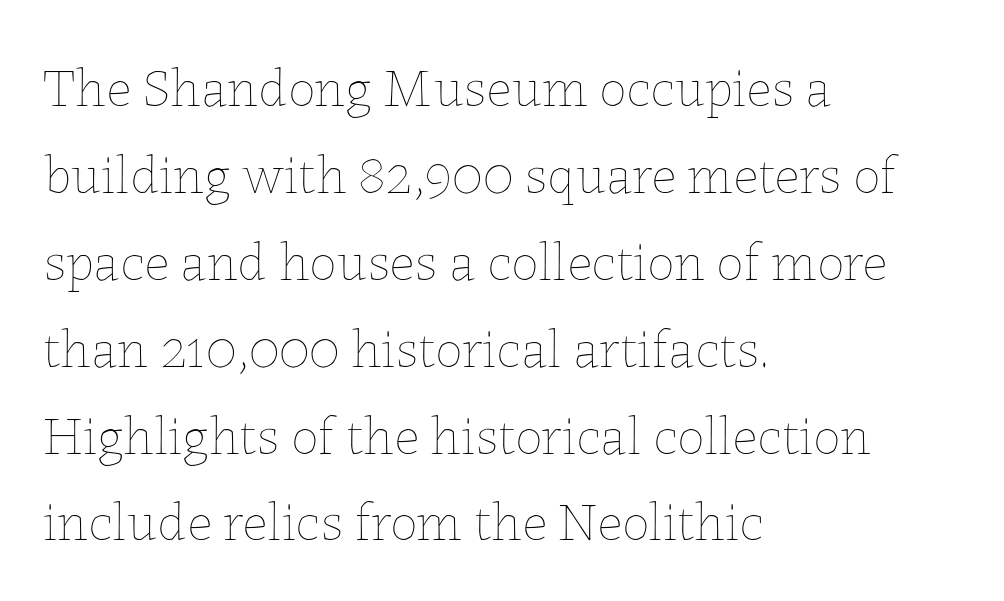
Here the designer chose a conventional face with non-uniform glyph widths. Summary of weight: not heavy and not bold. Notice how the stems are strictly vertical — no italics here. Normally led — the rows are evenly, conventionally spaced.
